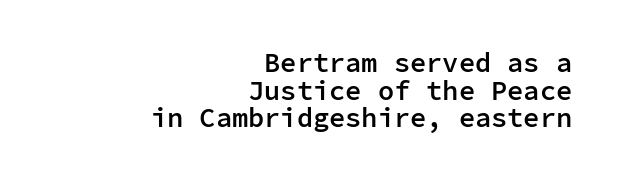
The image shows 27 px text type, upright; set right-aligned, tight line spacing (1.02x), normal letter spacing, not underlined.
